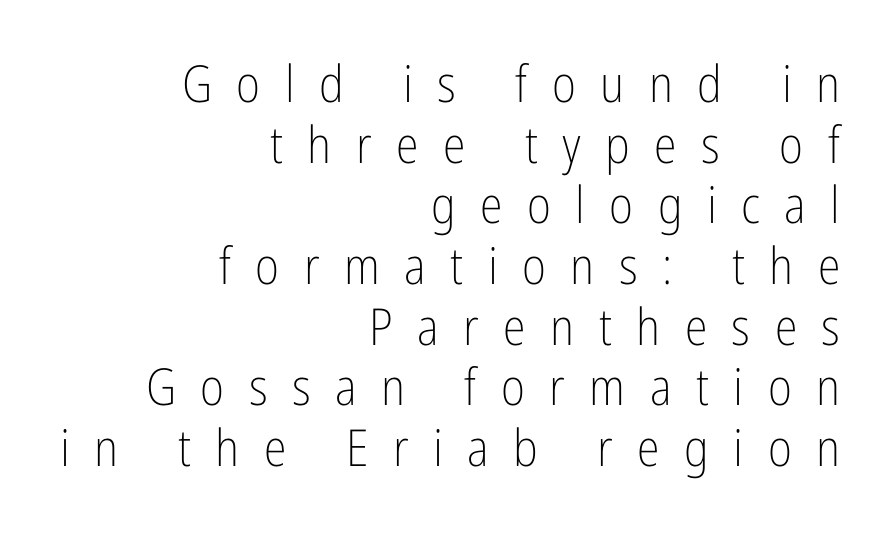
{"serif": "no", "italic": "no", "bold": "no", "weight": "light", "width": "condensed", "stroke_contrast": "low", "x_height": "medium", "monospaced": "no", "underline": "no", "align": "right", "line_spacing_ratio": 1.19, "letter_spacing": "wide", "letter_spacing_em": 0.48, "glyph_px": 51}
